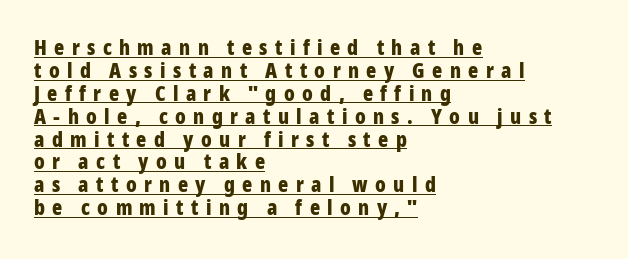
Q: Is the text bold? A: Yes.
Q: Is the text italic (slanted)? A: No, it is upright.
Q: Is the text underlined? A: Yes.
Q: How is the paragraph aligned? A: Left-aligned.
Q: Is the spacing between letters normal or unusually wide? A: Unusually wide.
Q: Is the spacing between lines tight, normal or loose? A: Tight.
